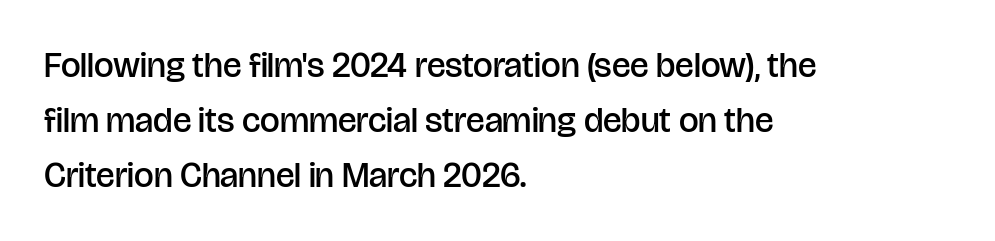
The baseline area is clear. Classification — sans serif. Character widths vary here, with narrow letters taking less room than wide ones. The lettering stays uniformly vertical, giving the passage a roman look. Compared with an ordinary text face, these strokes are moderately heavier — a semibold. Normally led — the rows are evenly, conventionally spaced.
